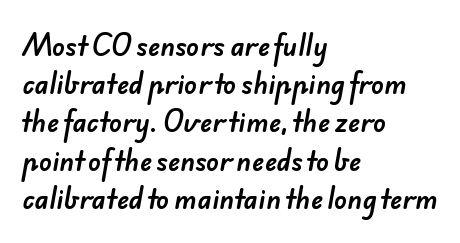
Q: Is the text underlined? A: No.
Q: How is the paragraph aligned? A: Left-aligned.
Q: Is the spacing between letters normal or unusually wide? A: Normal.
Q: Is the spacing between lines tight, normal or loose? A: Normal.
